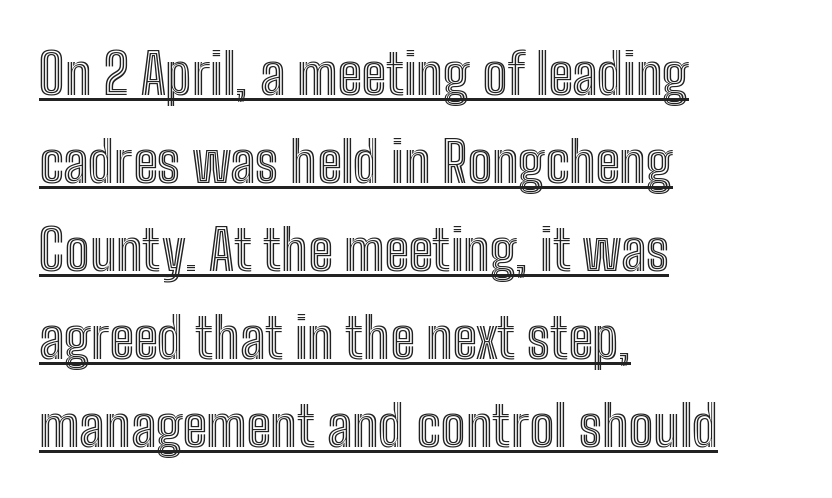
The image shows 56 px condensed type, upright; set left-aligned, normal line spacing (1.57x), normal letter spacing, underlined; a medium x-height.
